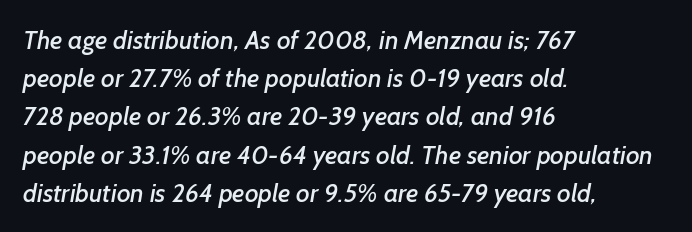
{"underline": "no", "align": "left", "line_spacing": "normal", "line_spacing_ratio": 1.47, "letter_spacing": "normal", "letter_spacing_em": 0.0, "glyph_px": 26}
